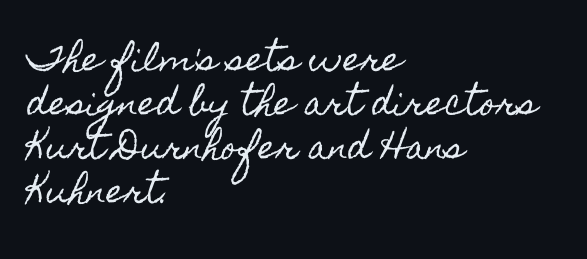
{"width": "condensed", "x_height": "small", "monospaced": "no", "underline": "no", "align": "left", "line_spacing": "normal", "line_spacing_ratio": 1.38, "letter_spacing": "normal", "letter_spacing_em": 0.0, "glyph_px": 32}
